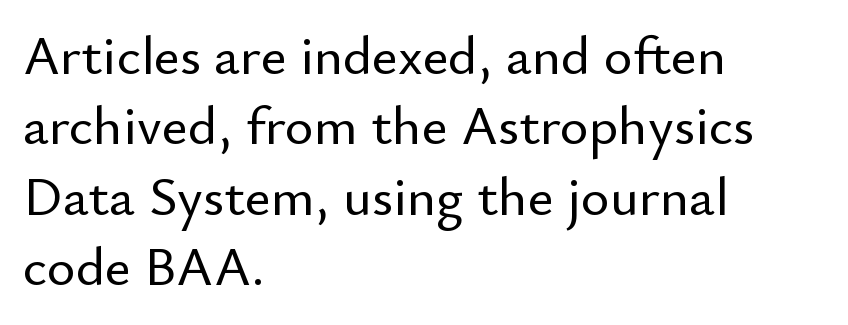
Q: Is the text italic (slanted)? A: No, it is upright.
Q: Is the typeface a serif or a sans-serif typeface? A: Sans-serif.
Q: Is the text underlined? A: No.
Q: How is the paragraph aligned? A: Left-aligned.
Q: Is the spacing between letters normal or unusually wide? A: Normal.
Q: Is the spacing between lines tight, normal or loose? A: Normal.
Q: Width (condensed, normal, or wide)? A: Normal.
Q: Stroke contrast? A: Low.
Q: x-height? A: Small.
Q: Monospaced? A: No.
